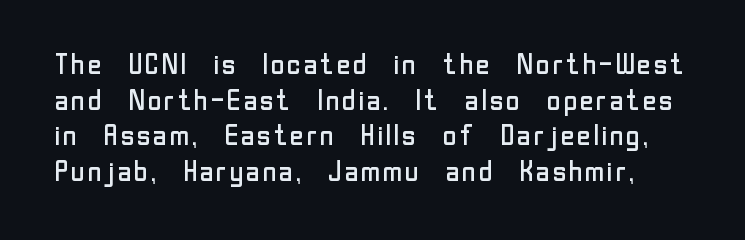
The image shows 28 px regular-weight sans-serif type, upright; set normal line spacing (1.27x), normal letter spacing, not underlined; low stroke contrast and a medium x-height.
